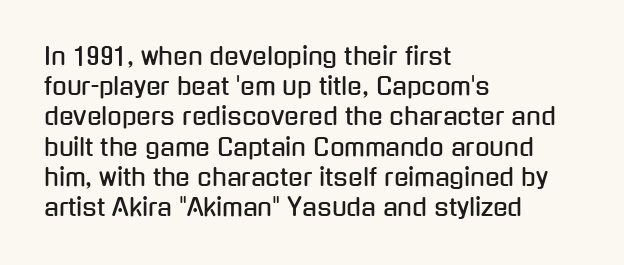
Leading: standard. Ascenders rise straight up at ninety degrees. The text block is weighted toward the left margin, trailing off unevenly rightward. Default kerning and tracking; the words read as compact shapes. Underlining? Definitely not there.
